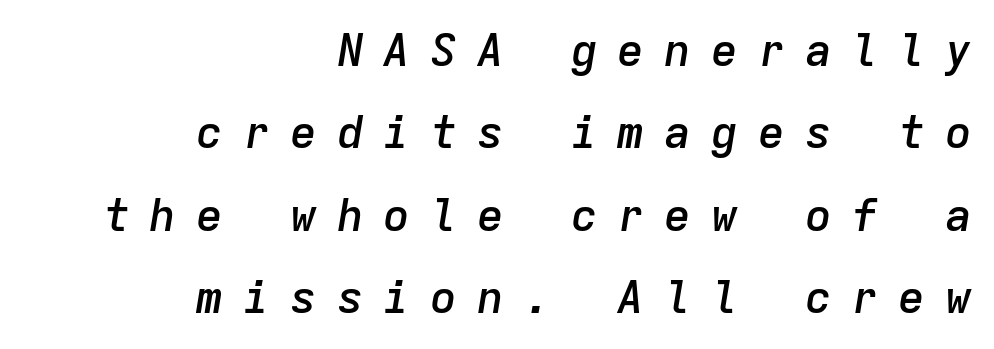
Q: Is the text bold? A: Semi-bold.
Q: Is the text italic (slanted)? A: Yes, it leans right by about 9 degrees.
Q: Is the text underlined? A: No.
Q: How is the paragraph aligned? A: Right-aligned.
Q: Is the spacing between letters normal or unusually wide? A: Unusually wide.
Q: Width (condensed, normal, or wide)? A: Normal.
Q: Stroke contrast? A: Low.
Q: x-height? A: Medium.
Q: Monospaced? A: Yes.
